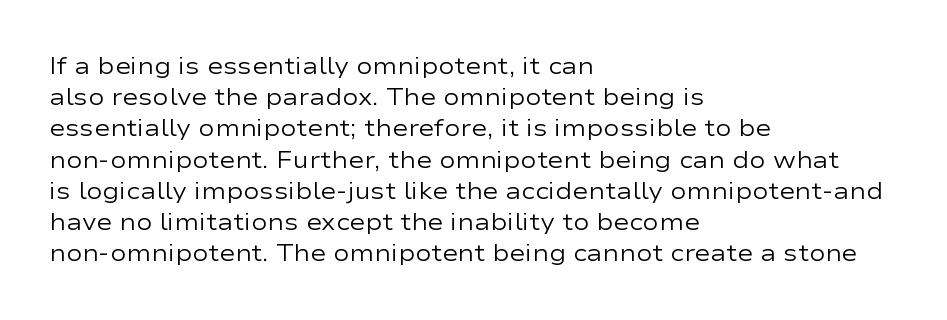
The image shows 24 px text type, upright; set left-aligned, normal line spacing (1.3x), normal letter spacing, not underlined.
